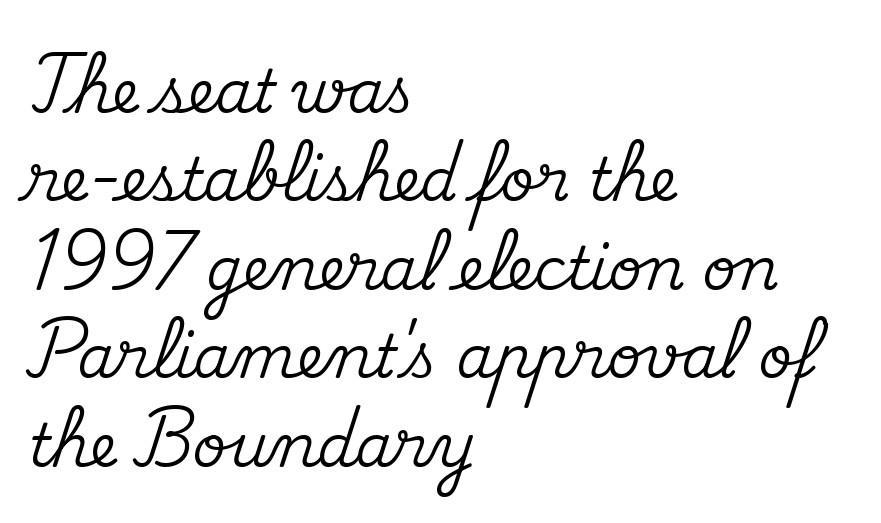
The image shows 59 px serif type; set left-aligned, normal line spacing (1.5x), normal letter spacing, not underlined; medium stroke contrast and a small x-height.
